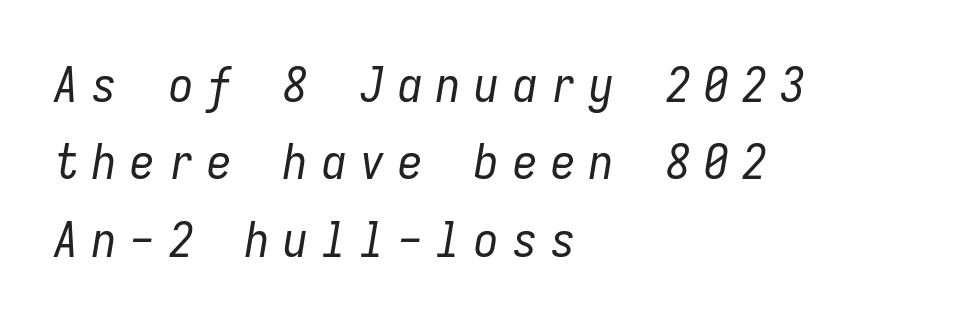
Q: Is the text bold? A: No.
Q: Is the text italic (slanted)? A: Yes, it leans right by about 9 degrees.
Q: Is the text underlined? A: No.
Q: How is the paragraph aligned? A: Left-aligned.
Q: Is the spacing between letters normal or unusually wide? A: Unusually wide.
Q: Is the spacing between lines tight, normal or loose? A: Normal.
Q: Width (condensed, normal, or wide)? A: Condensed.
Q: Stroke contrast? A: Low.
Q: x-height? A: Medium.
Q: Monospaced? A: Yes.
